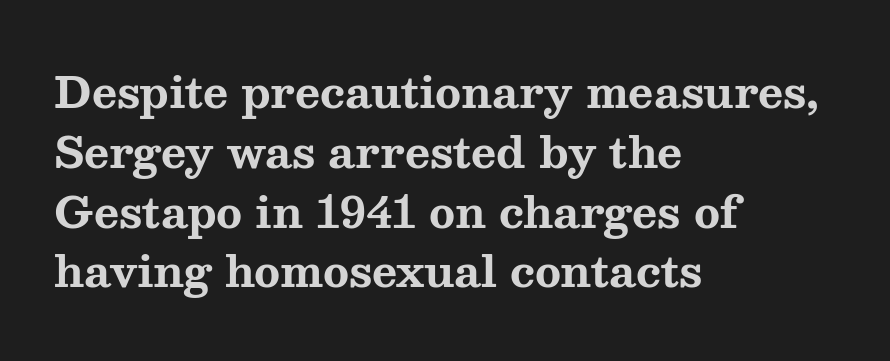
{"serif": "yes", "italic": "no", "bold": "yes", "weight": "bold", "width": "wide", "stroke_contrast": "medium", "x_height": "medium", "monospaced": "no", "underline": "no", "align": "left", "line_spacing": "normal", "line_spacing_ratio": 1.39, "letter_spacing": "normal", "letter_spacing_em": 0.0, "glyph_px": 43}
